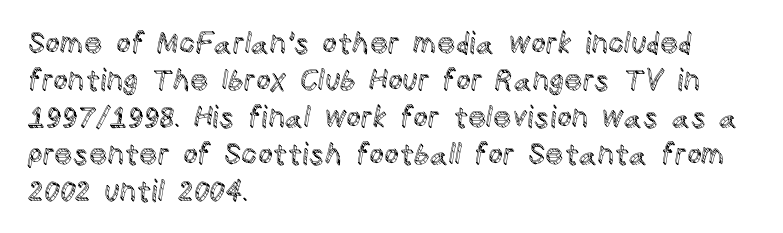
{"width": "normal", "x_height": "large", "monospaced": "no", "underline": "no", "align": "left", "line_spacing": "normal", "line_spacing_ratio": 1.28, "letter_spacing": "normal", "letter_spacing_em": 0.0, "glyph_px": 29}
